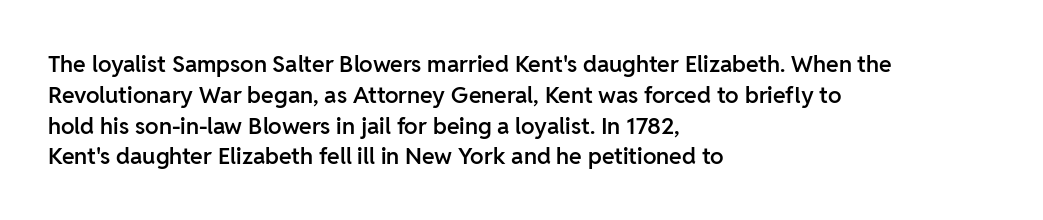
The image shows 23 px text type, upright; set left-aligned, normal line spacing (1.34x), normal letter spacing, not underlined.
